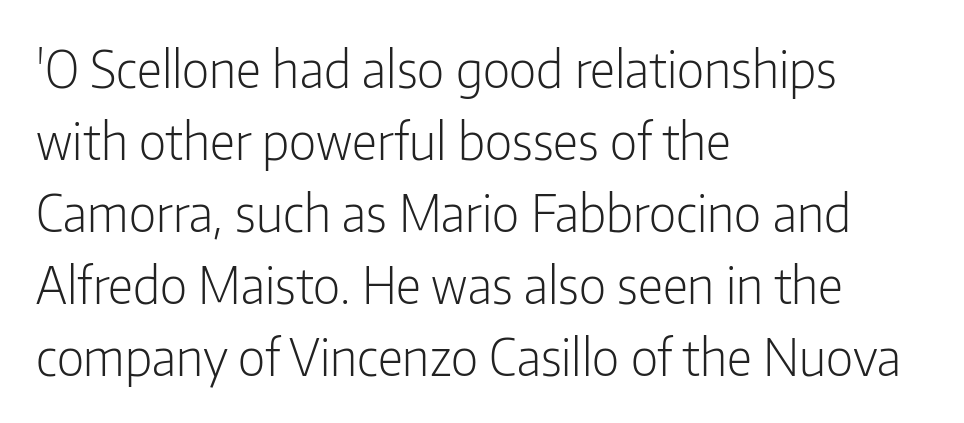
If you measured baseline to baseline, you'd find a middling distance. The letters look calm and open, with moderate or lighter stems. Type style note: lacks serifs. Underlining? Definitely not there. Look at the tracking — it's just the regular setting, nothing added.
